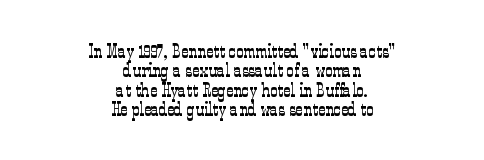
{"italic": "no", "bold": "no", "underline": "no", "align": "center", "line_spacing": "tight", "line_spacing_ratio": 0.97, "letter_spacing": "normal", "letter_spacing_em": 0.0, "glyph_px": 20}
